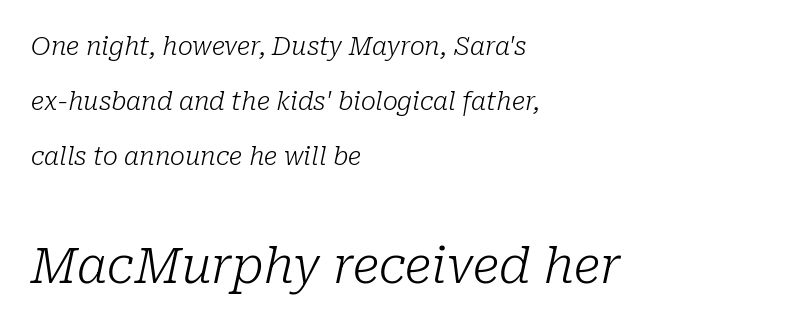
{"serif": "yes", "italic": "yes", "lean": "right", "slant_degrees": 10, "bold": "no", "weight": "light", "width": "normal", "stroke_contrast": "low", "x_height": "medium", "monospaced": "no", "underline": "no", "align": "left", "line_spacing": "loose", "line_spacing_ratio": 2.2, "letter_spacing": "normal", "letter_spacing_em": 0.0, "larger_block": "second", "size_ratio": 2.0, "glyph_px": 50}
